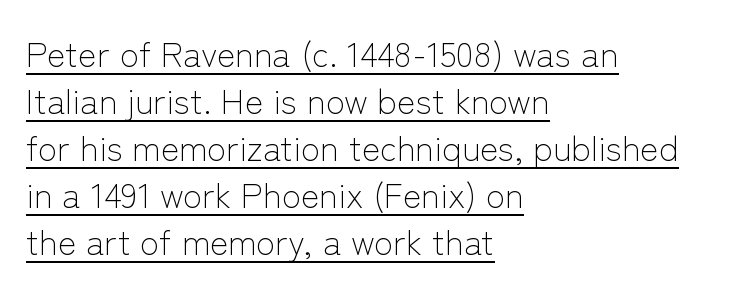
{"serif": "no", "italic": "no", "bold": "no", "weight": "light", "width": "normal", "stroke_contrast": "low", "x_height": "medium", "monospaced": "no", "underline": "yes", "align": "left", "line_spacing": "normal", "line_spacing_ratio": 1.34, "letter_spacing": "normal", "letter_spacing_em": 0.0, "glyph_px": 35}
